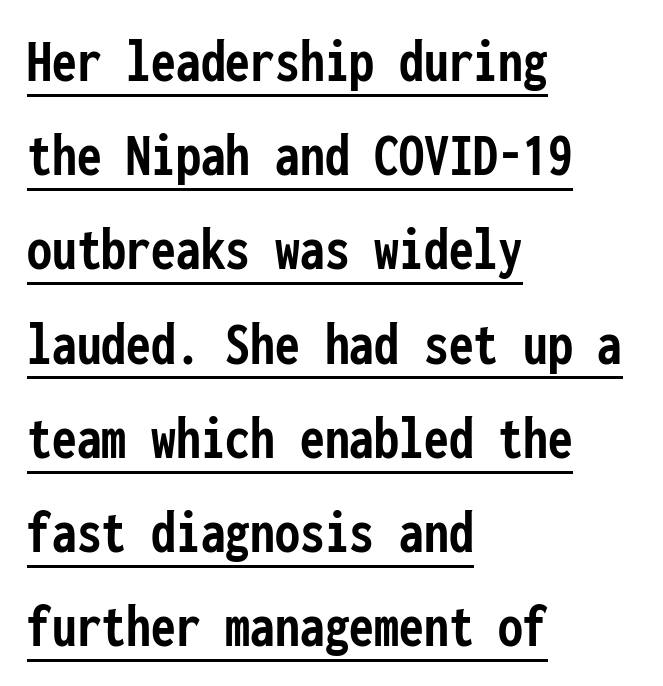
Does the weight exceed regular? Yes, all the way to bold. Are there feet on the stems? There aren't — it's a sans. Think of a typewriter: that constant character pitch is what you see here. This is underlined copy, the kind a proofreader might mark for attention. Caption: standard tracking, unaltered. Posture: upright roman.
